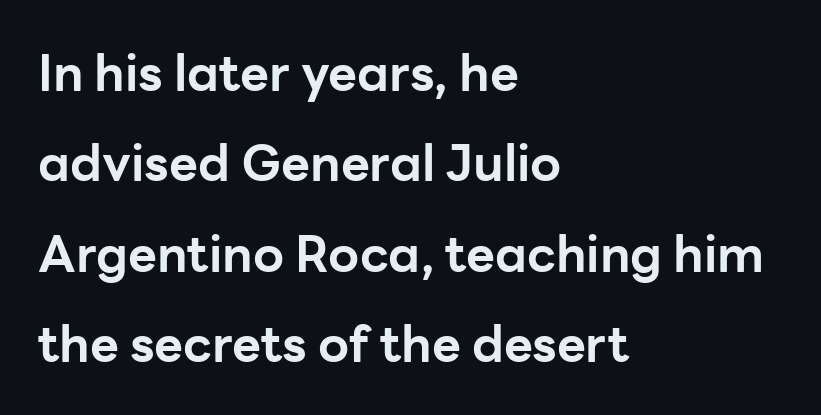
Descender tails drop into unmarked territory. Letter spacing: default. Posture: upright roman. The strokes are fattened all the way to bold. The setting favours the left margin, as ordinary paragraphs usually do. You can tell from the bare stems that sans-serif type was used.
